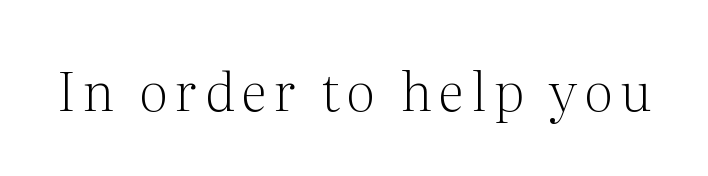
Q: Is the text bold? A: No.
Q: Is the text italic (slanted)? A: No, it is upright.
Q: Is the typeface a serif or a sans-serif typeface? A: Serif.
Q: Is the text underlined? A: No.
Q: Width (condensed, normal, or wide)? A: Normal.
Q: Stroke contrast? A: Medium.
Q: x-height? A: Medium.
Q: Monospaced? A: No.
